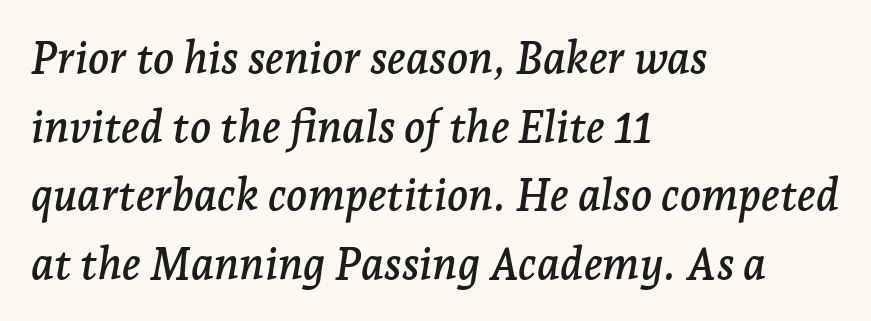
The space directly below the letters is spotless. The letters are slanted; this is an italic face. Note the varied advance widths — an 'i' is clearly narrower than an 'm'. The compositor pushed each line to the left boundary. Regarding leading, the lines here are spaced in the standard way.
